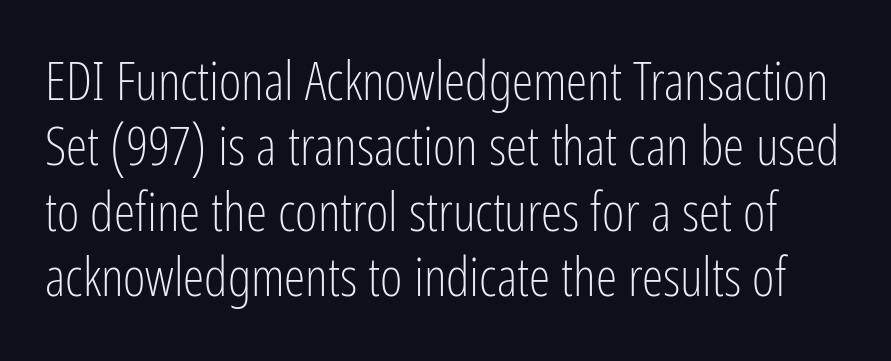
The image shows 54 px light, condensed sans-serif type, upright; set line spacing 1.21x, normal letter spacing, not underlined; low stroke contrast and a medium x-height.
